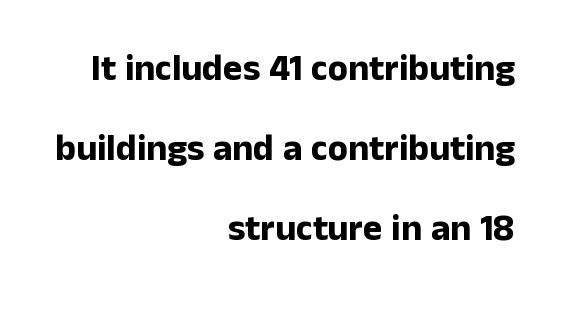
Q: Is the text bold? A: Yes.
Q: Is the text italic (slanted)? A: No, it is upright.
Q: Is the typeface a serif or a sans-serif typeface? A: Sans-serif.
Q: Is the text underlined? A: No.
Q: How is the paragraph aligned? A: Right-aligned.
Q: Is the spacing between letters normal or unusually wide? A: Normal.
Q: Is the spacing between lines tight, normal or loose? A: Loose.
Q: Width (condensed, normal, or wide)? A: Normal.
Q: Stroke contrast? A: Low.
Q: x-height? A: Medium.
Q: Monospaced? A: No.
